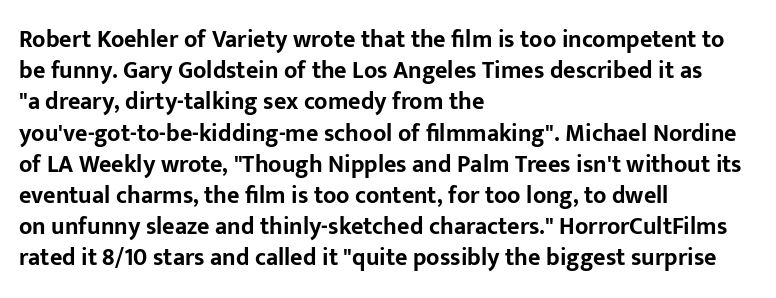
The image shows 24 px bold type, upright; set left-aligned, normal line spacing (1.3x), normal letter spacing, not underlined.
